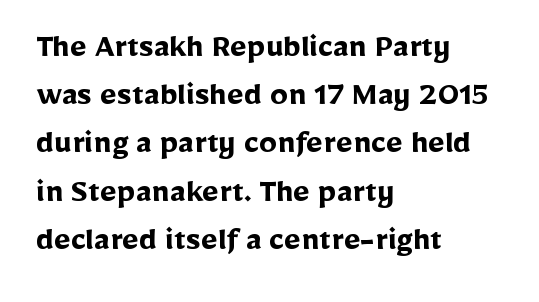
The image shows 36 px semibold sans-serif type, upright; set left-aligned, normal line spacing (1.34x), normal letter spacing, not underlined; low stroke contrast and a medium x-height.
